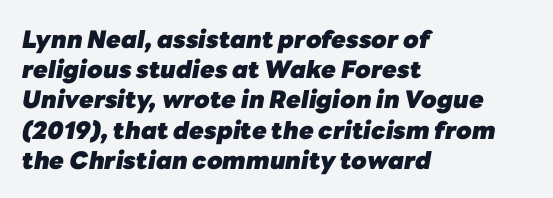
{"italic": "yes", "lean": "right", "slant_degrees": 10, "bold": "yes", "underline": "no", "align": "left", "line_spacing": "normal", "line_spacing_ratio": 1.26, "letter_spacing": "normal", "letter_spacing_em": 0.0, "glyph_px": 24}
